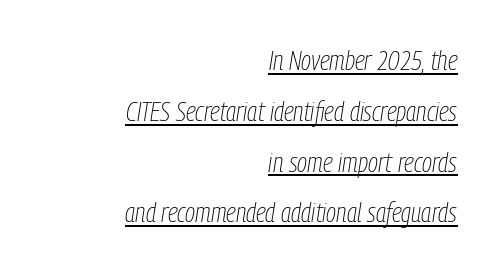
The image shows 27 px text type, italic (leaning right); set right-aligned, line spacing 1.88x, normal letter spacing, underlined.
